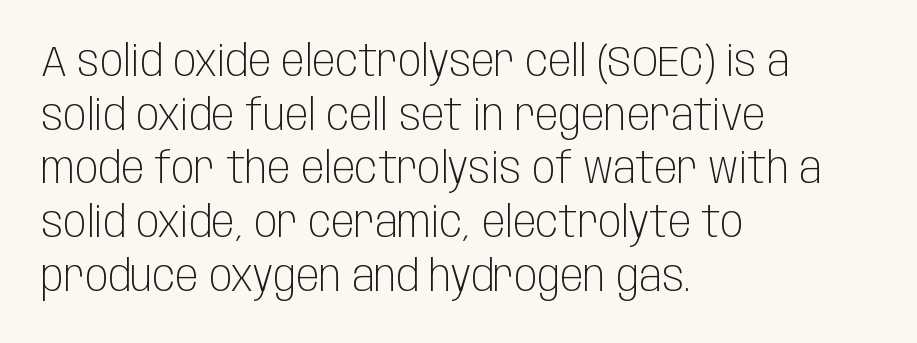
Q: Is the text bold? A: No.
Q: Is the text italic (slanted)? A: No, it is upright.
Q: Is the typeface a serif or a sans-serif typeface? A: Sans-serif.
Q: Is the text underlined? A: No.
Q: How is the paragraph aligned? A: Left-aligned.
Q: Is the spacing between letters normal or unusually wide? A: Normal.
Q: Is the spacing between lines tight, normal or loose? A: Normal.
Q: Width (condensed, normal, or wide)? A: Condensed.
Q: Stroke contrast? A: Low.
Q: x-height? A: Large.
Q: Monospaced? A: No.
